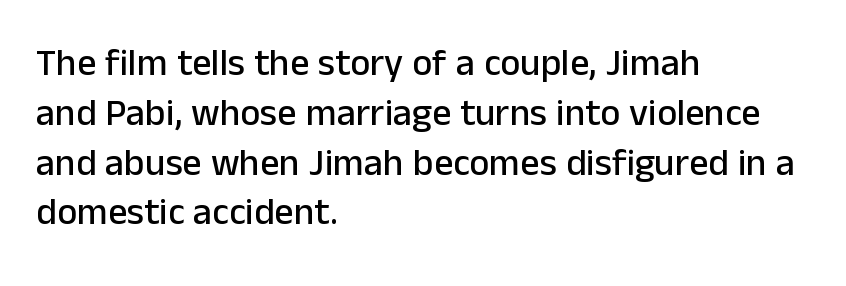
Q: Is the text italic (slanted)? A: No, it is upright.
Q: Is the typeface a serif or a sans-serif typeface? A: Sans-serif.
Q: Is the text underlined? A: No.
Q: How is the paragraph aligned? A: Left-aligned.
Q: Is the spacing between letters normal or unusually wide? A: Normal.
Q: Is the spacing between lines tight, normal or loose? A: Normal.
Q: Width (condensed, normal, or wide)? A: Normal.
Q: Stroke contrast? A: Low.
Q: x-height? A: Medium.
Q: Monospaced? A: No.
